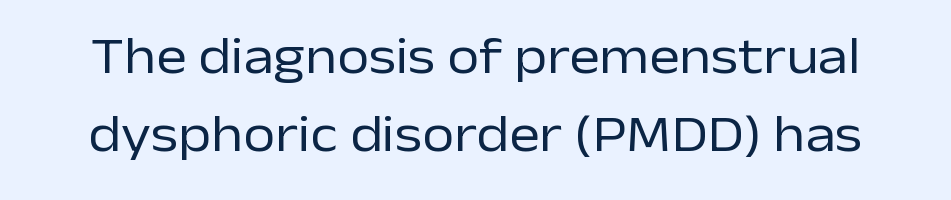
{"serif": "no", "italic": "no", "bold": "no", "weight": "regular", "width": "normal", "stroke_contrast": "low", "x_height": "medium", "monospaced": "no", "underline": "no", "line_spacing": "normal", "line_spacing_ratio": 1.5, "letter_spacing": "normal", "letter_spacing_em": 0.0, "glyph_px": 52}
